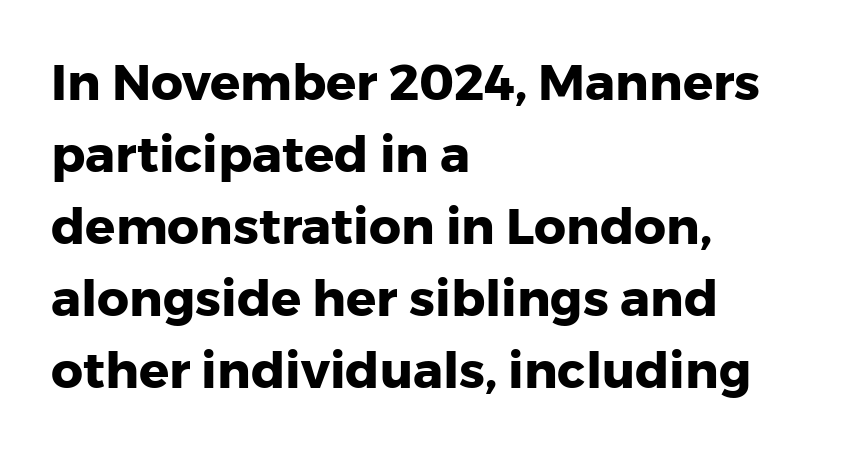
Q: Is the text bold? A: Yes.
Q: Is the text italic (slanted)? A: No, it is upright.
Q: Is the typeface a serif or a sans-serif typeface? A: Sans-serif.
Q: Is the text underlined? A: No.
Q: How is the paragraph aligned? A: Left-aligned.
Q: Is the spacing between letters normal or unusually wide? A: Normal.
Q: Is the spacing between lines tight, normal or loose? A: Normal.
Q: Width (condensed, normal, or wide)? A: Normal.
Q: Stroke contrast? A: Low.
Q: x-height? A: Medium.
Q: Monospaced? A: No.
